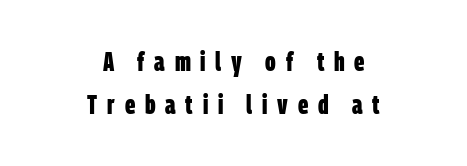
The characters look thick and weighty, a clear bold. This sample is center-justified, so both line endings float freely. Regarding leading, the lines here are spaced in the standard way. Check the space under the baseline: it is left empty.
